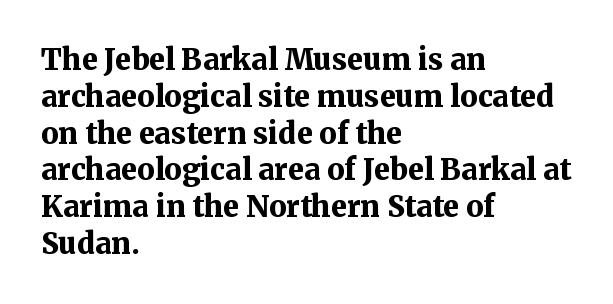
Q: Is the text bold? A: Yes.
Q: Is the text italic (slanted)? A: No, it is upright.
Q: Is the typeface a serif or a sans-serif typeface? A: Serif.
Q: Is the text underlined? A: No.
Q: How is the paragraph aligned? A: Left-aligned.
Q: Is the spacing between letters normal or unusually wide? A: Normal.
Q: Is the spacing between lines tight, normal or loose? A: Normal.
Q: Width (condensed, normal, or wide)? A: Normal.
Q: Stroke contrast? A: Medium.
Q: x-height? A: Medium.
Q: Monospaced? A: No.
